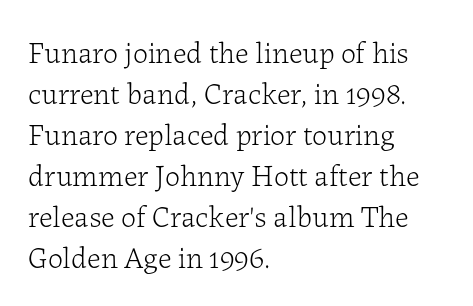
Where is the straight margin? On the left. How would I describe the line gaps? Plain and ordinary. The typography opts for an upright posture over an oblique one. The font sits on the lighter half of the weight spectrum, regular included. The face used here is proportionally spaced, like ordinary book or web type.
